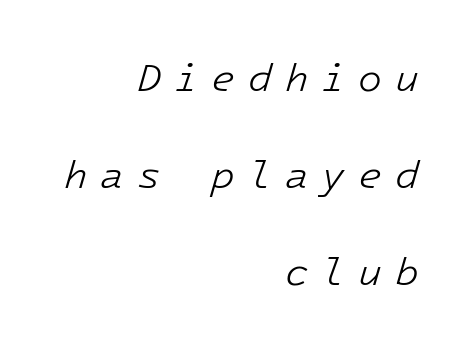
Q: Is the text bold? A: No.
Q: Is the text italic (slanted)? A: Yes, it leans right by about 16 degrees.
Q: Is the text underlined? A: No.
Q: How is the paragraph aligned? A: Right-aligned.
Q: Is the spacing between letters normal or unusually wide? A: Unusually wide.
Q: Is the spacing between lines tight, normal or loose? A: Loose.
Q: Width (condensed, normal, or wide)? A: Normal.
Q: Stroke contrast? A: Low.
Q: x-height? A: Medium.
Q: Monospaced? A: Yes.
